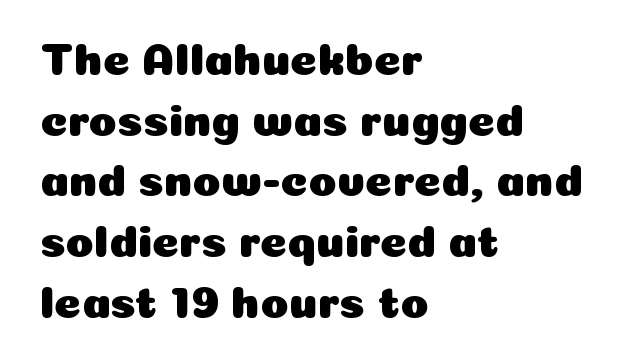
The image shows 46 px sans-serif type, upright; set left-aligned, normal line spacing (1.32x), normal letter spacing, not underlined; low stroke contrast and a medium x-height.
